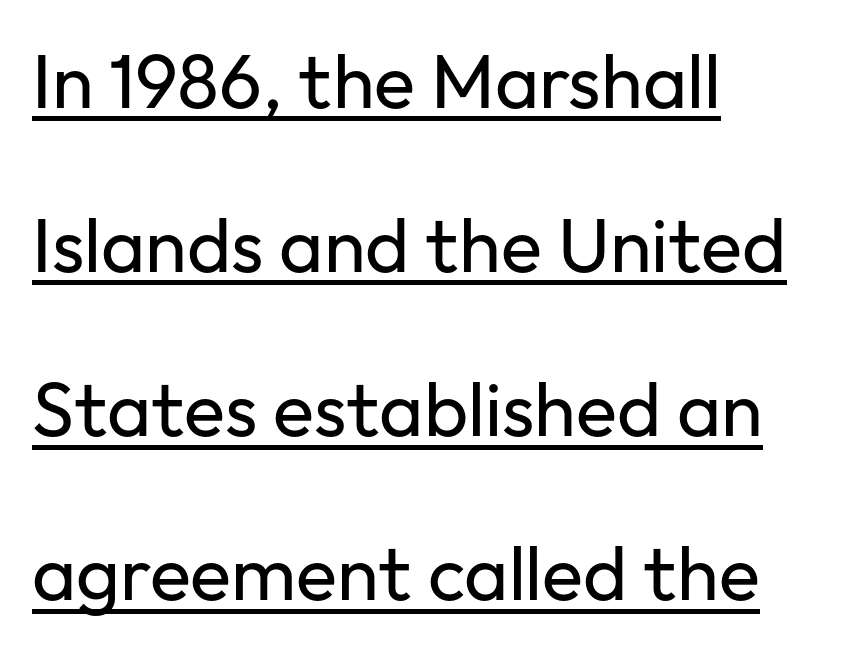
The image shows 76 px regular-weight sans-serif type, upright; set left-aligned, loose line spacing (2.16x), normal letter spacing, underlined; low stroke contrast and a medium x-height.
